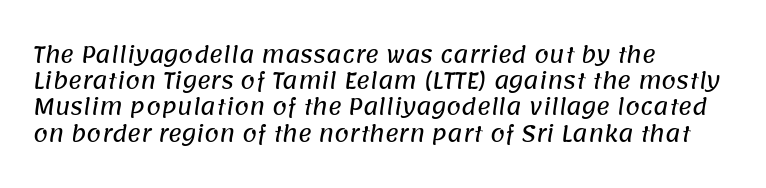
{"underline": "no", "align": "left", "line_spacing": "normal", "line_spacing_ratio": 1.25, "letter_spacing": "normal", "letter_spacing_em": 0.0, "glyph_px": 21}
